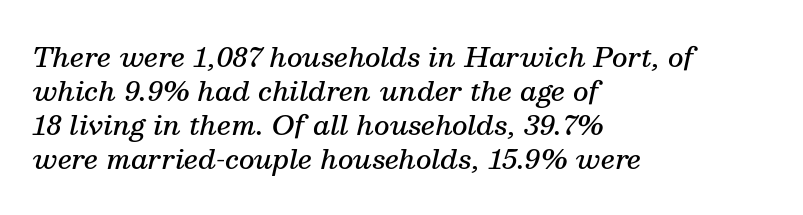
The image shows 27 px text type, italic (leaning right); set left-aligned, normal line spacing (1.26x), normal letter spacing, not underlined.
